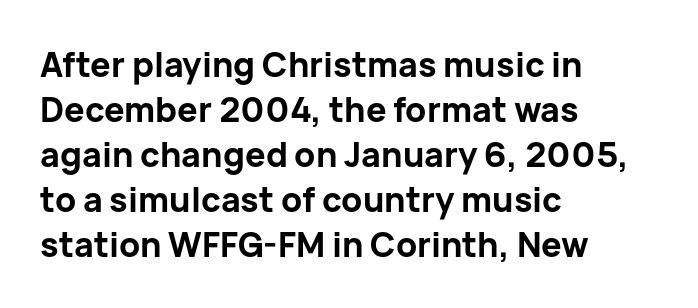
Q: Is the text bold? A: Yes.
Q: Is the text italic (slanted)? A: No, it is upright.
Q: Is the typeface a serif or a sans-serif typeface? A: Sans-serif.
Q: Is the text underlined? A: No.
Q: How is the paragraph aligned? A: Left-aligned.
Q: Is the spacing between letters normal or unusually wide? A: Normal.
Q: Is the spacing between lines tight, normal or loose? A: Normal.
Q: Width (condensed, normal, or wide)? A: Normal.
Q: Stroke contrast? A: Low.
Q: x-height? A: Medium.
Q: Monospaced? A: No.
